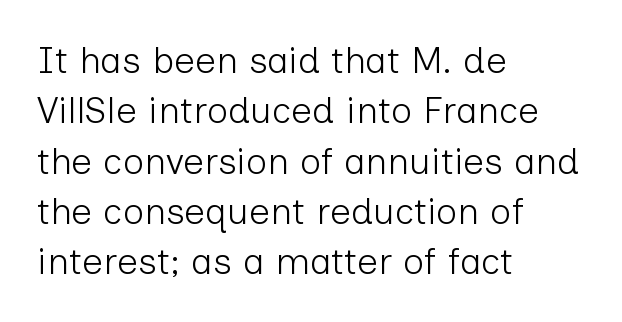
The image shows 37 px light sans-serif type, upright; set left-aligned, normal line spacing (1.36x), normal letter spacing, not underlined; low stroke contrast and a medium x-height.
